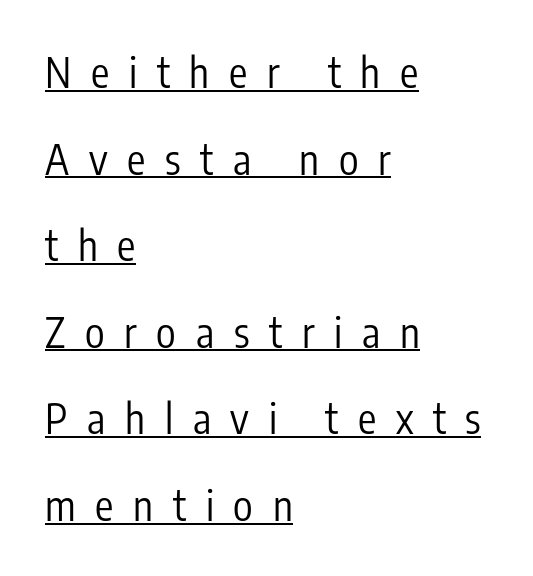
I'd call this a sans setting — the letters go barefoot. Looks like regular typesetting: each glyph gets only the width it needs. The sample's only ornament is a line tracing under the words. Honestly, the letter spacing is so wide it's the main thing you notice.
